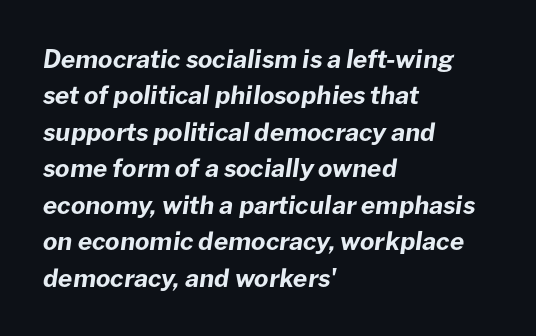
Q: Is the text bold? A: Yes.
Q: Is the text italic (slanted)? A: Yes, it leans right by about 8 degrees.
Q: Is the text underlined? A: No.
Q: How is the paragraph aligned? A: Left-aligned.
Q: Is the spacing between letters normal or unusually wide? A: Normal.
Q: Is the spacing between lines tight, normal or loose? A: Normal.
